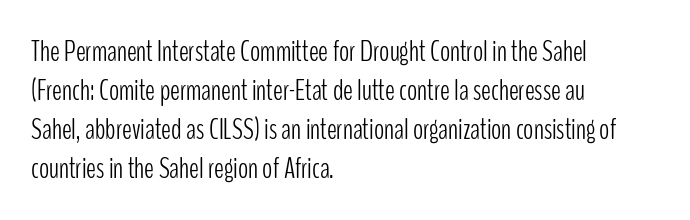
Letters rest on an invisible, unmarked baseline. The lettering stays uniformly vertical, giving the passage a roman look. Regular leading. One-word summary of the alignment: left. The face used here is proportionally spaced, like ordinary book or web type. Letters have the restrained weight of plain body copy at most.
